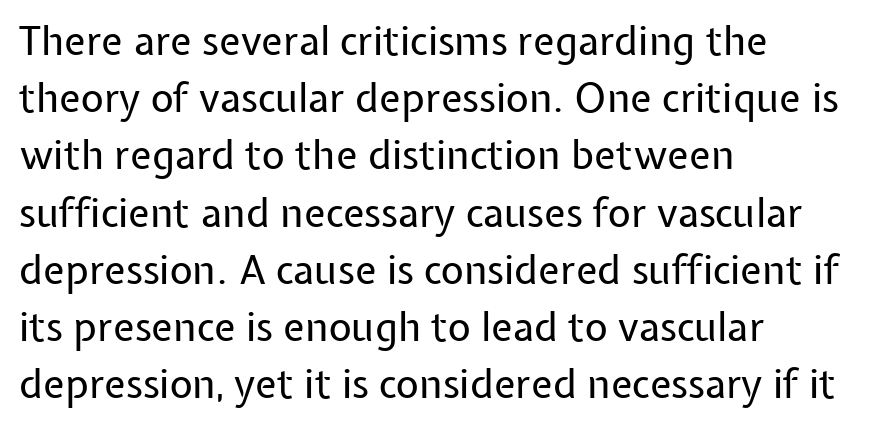
The image shows 40 px regular-weight sans-serif type, upright; set left-aligned, normal line spacing (1.43x), normal letter spacing, not underlined; low stroke contrast and a medium x-height.
